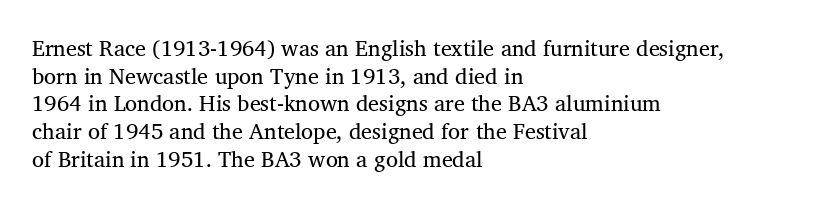
The image shows 22 px text type; set left-aligned, normal line spacing (1.26x), normal letter spacing, not underlined.
